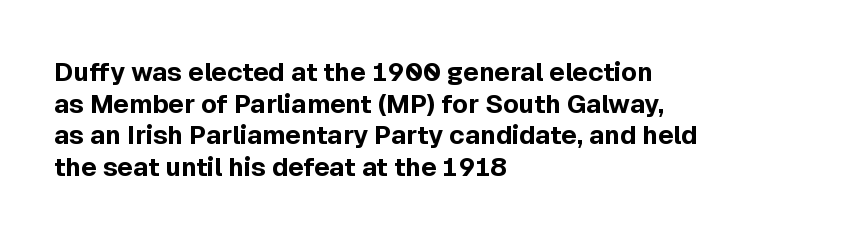
{"italic": "no", "bold": "yes", "underline": "no", "align": "left", "line_spacing_ratio": 1.22, "letter_spacing": "normal", "letter_spacing_em": 0.0, "glyph_px": 26}
